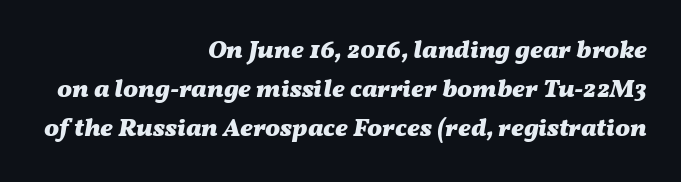
{"italic": "yes", "lean": "right", "slant_degrees": 11, "bold": "yes", "underline": "no", "align": "right", "line_spacing": "normal", "line_spacing_ratio": 1.56, "letter_spacing": "normal", "letter_spacing_em": 0.0, "glyph_px": 25}
